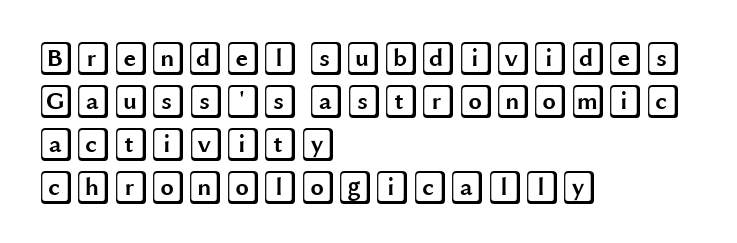
Q: Is the text italic (slanted)? A: No, it is upright.
Q: Is the text underlined? A: No.
Q: How is the paragraph aligned? A: Left-aligned.
Q: Is the spacing between letters normal or unusually wide? A: Normal.
Q: Is the spacing between lines tight, normal or loose? A: Normal.
Q: Width (condensed, normal, or wide)? A: Wide.
Q: x-height? A: Large.
